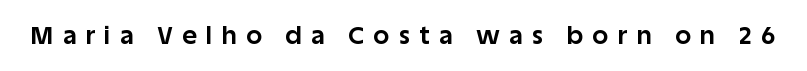
Notice how thick the strokes are: this is what a full bold looks like. The lettering stays uniformly vertical, giving the passage a roman look. Unmarked baselines from the first word to the last. Each word looks stretched out because of the extra space between its letters.
